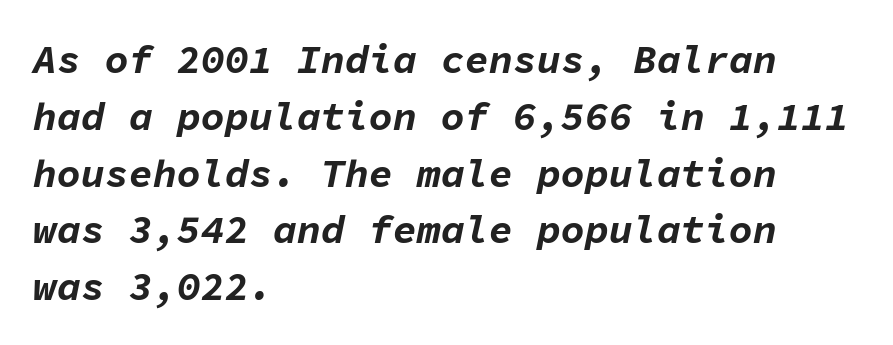
The image shows 40 px bold type, italic (leaning right), monospaced; set left-aligned, normal line spacing (1.42x), normal letter spacing, not underlined; low stroke contrast and a medium x-height.
